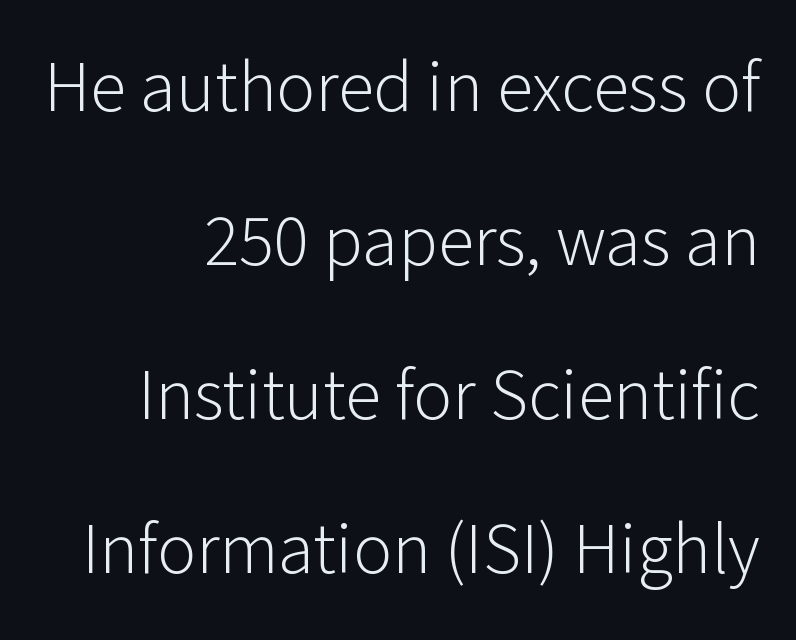
Stroke thickness stays within the range of a standard reading face or lighter. Serif or sans? Sans — the stroke terminals are bare. The rendering keeps characters at their native spacing. The specimen omits any rule beneath the text block's lines.
